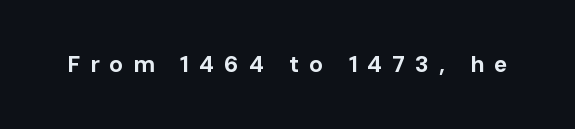
Every stem runs plumb, perpendicular to the baseline. Bare-footed words on every line. The tracking jumps out immediately: characters are airy and widely separated. Plenty of ink on the page — the face is bold.
